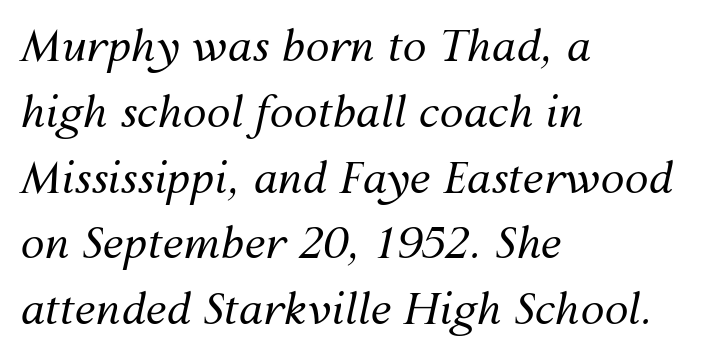
{"italic": "yes", "lean": "right", "slant_degrees": 12, "bold": "no", "weight": "regular", "width": "normal", "stroke_contrast": "medium", "x_height": "medium", "monospaced": "no", "underline": "no", "align": "left", "line_spacing": "normal", "line_spacing_ratio": 1.53, "letter_spacing": "normal", "letter_spacing_em": 0.0, "glyph_px": 43}
